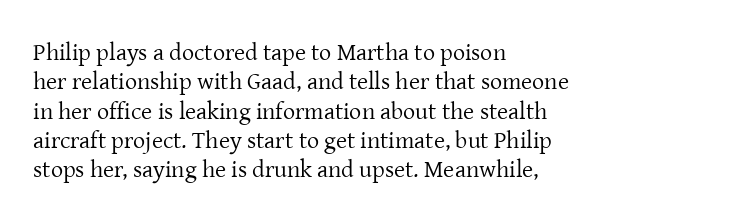
Q: Is the text bold? A: No.
Q: Is the text italic (slanted)? A: No, it is upright.
Q: Is the text underlined? A: No.
Q: How is the paragraph aligned? A: Left-aligned.
Q: Is the spacing between letters normal or unusually wide? A: Normal.
